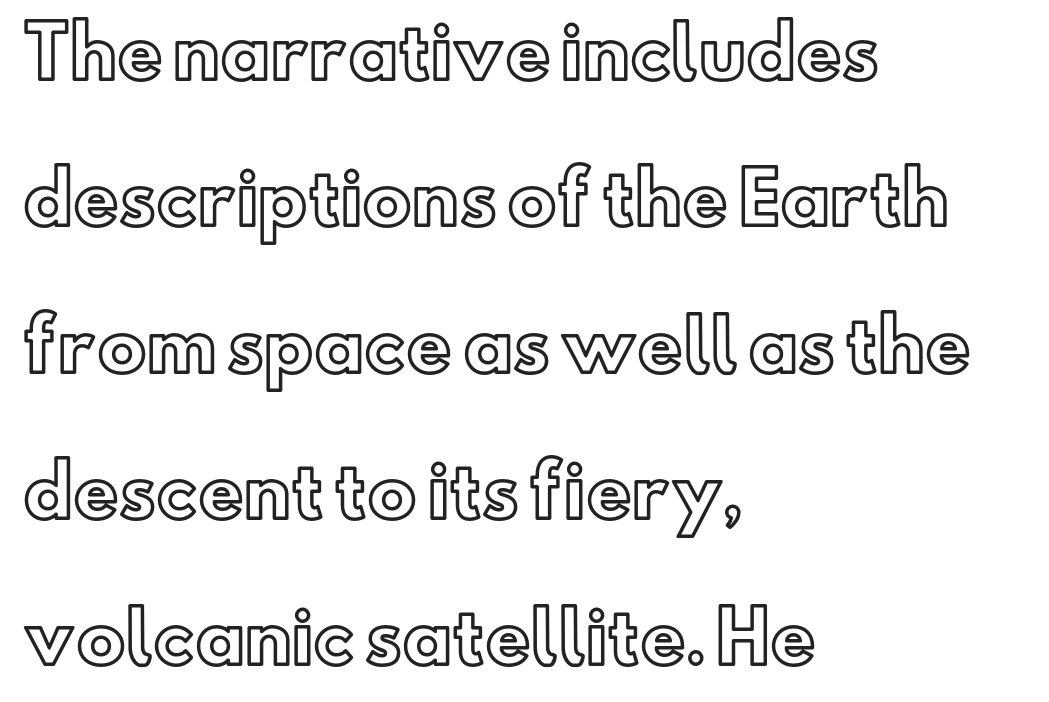
{"italic": "no", "width": "normal", "x_height": "small", "monospaced": "no", "underline": "no", "align": "left", "line_spacing": "loose", "line_spacing_ratio": 2.09, "letter_spacing": "normal", "letter_spacing_em": 0.0, "glyph_px": 70}
